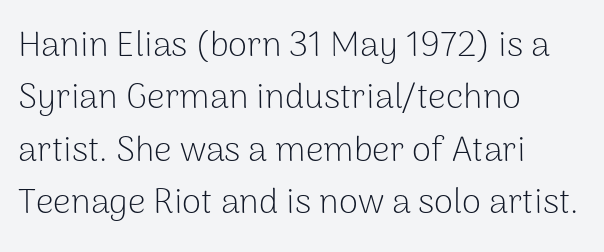
{"serif": "no", "italic": "no", "bold": "no", "weight": "light", "width": "normal", "stroke_contrast": "low", "x_height": "medium", "monospaced": "no", "underline": "no", "align": "left", "line_spacing": "normal", "line_spacing_ratio": 1.5, "letter_spacing": "normal", "letter_spacing_em": 0.0, "glyph_px": 35}
